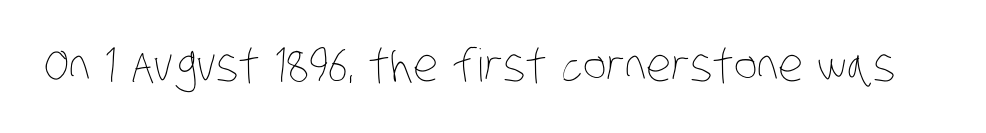
{"bold": "no", "weight": "thin", "width": "condensed", "stroke_contrast": "low", "x_height": "large", "monospaced": "no", "underline": "no", "letter_spacing": "normal", "letter_spacing_em": 0.0, "glyph_px": 45}
